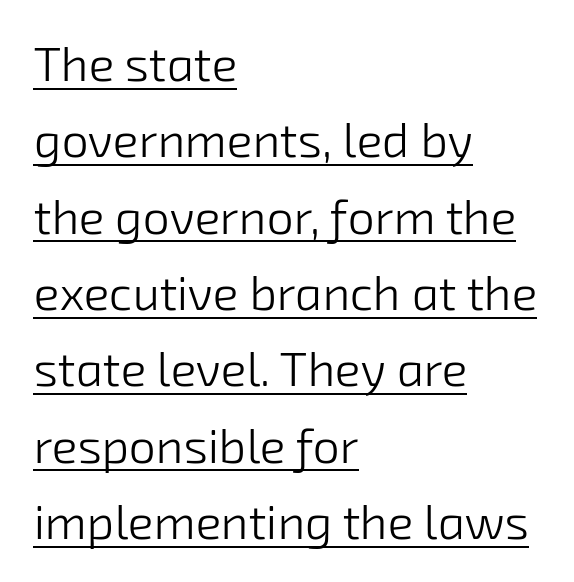
The image shows 48 px light sans-serif type; set left-aligned, normal line spacing (1.59x), normal letter spacing, underlined; low stroke contrast and a medium x-height.
